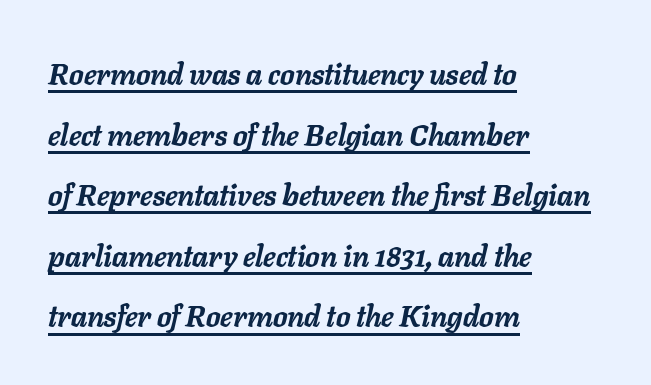
{"italic": "yes", "lean": "right", "slant_degrees": 11, "bold": "yes", "weight": "semibold", "width": "normal", "stroke_contrast": "low", "x_height": "medium", "monospaced": "no", "underline": "yes", "align": "left", "line_spacing": "loose", "line_spacing_ratio": 2.09, "letter_spacing": "normal", "letter_spacing_em": 0.0, "glyph_px": 29}
